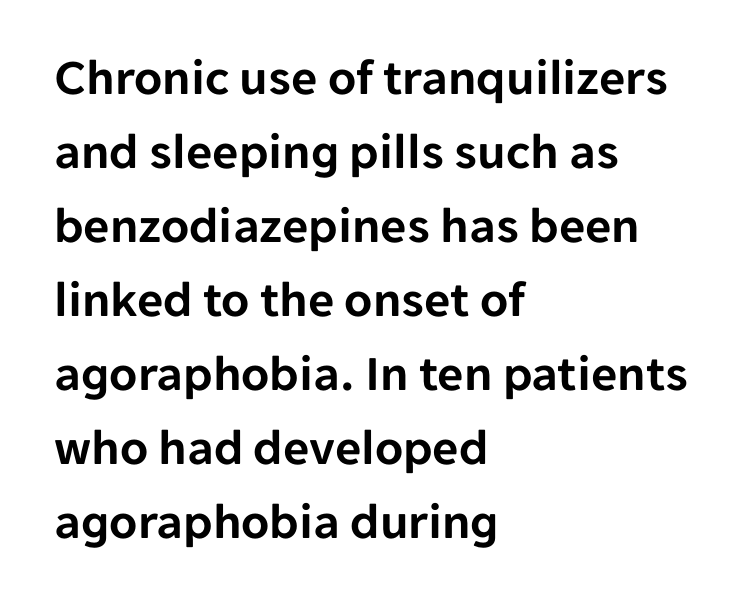
The image shows 51 px sans-serif type, upright; set left-aligned, normal line spacing (1.45x), normal letter spacing, not underlined; low stroke contrast and a medium x-height.
